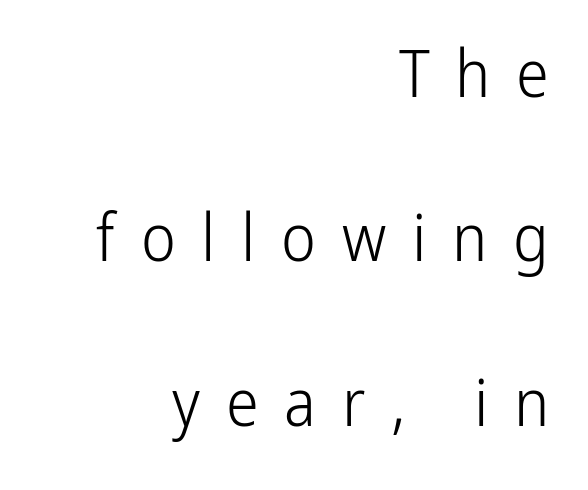
The image shows 66 px light, condensed sans-serif type, upright; set right-aligned, loose line spacing (2.49x), unusually wide letter spacing (+0.39 em), not underlined; low stroke contrast and a medium x-height.
